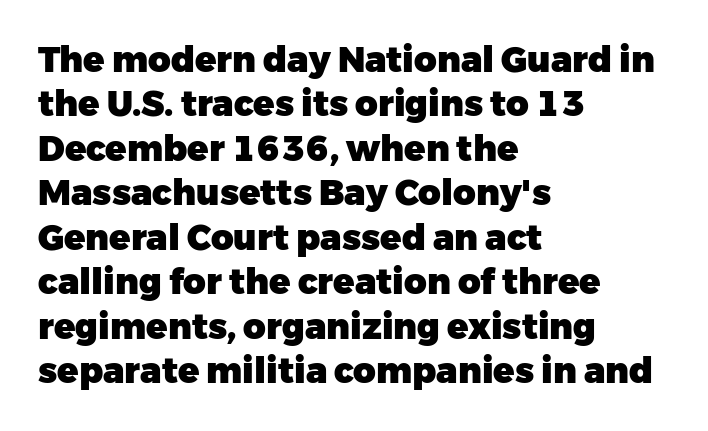
Q: Is the text bold? A: Yes.
Q: Is the text italic (slanted)? A: No, it is upright.
Q: Is the typeface a serif or a sans-serif typeface? A: Sans-serif.
Q: Is the text underlined? A: No.
Q: How is the paragraph aligned? A: Left-aligned.
Q: Is the spacing between letters normal or unusually wide? A: Normal.
Q: Is the spacing between lines tight, normal or loose? A: Normal.
Q: Width (condensed, normal, or wide)? A: Normal.
Q: Stroke contrast? A: Low.
Q: x-height? A: Medium.
Q: Monospaced? A: No.
